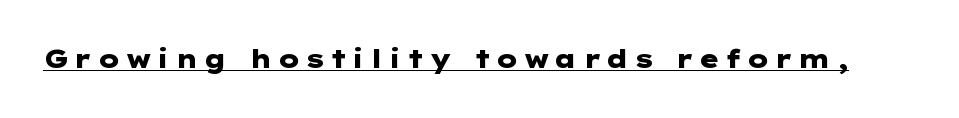
{"italic": "no", "bold": "yes", "underline": "yes", "glyph_px": 25}
